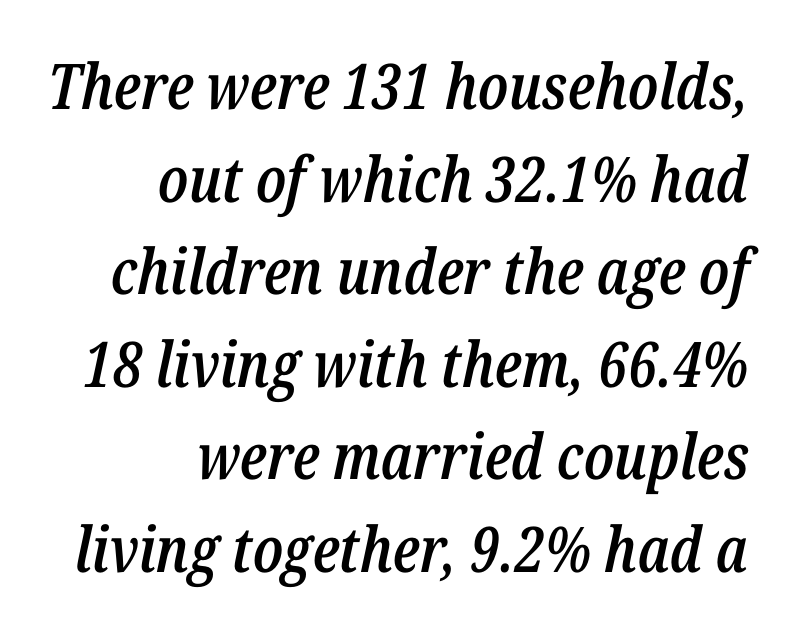
The image shows 63 px semibold, condensed type, italic (leaning right); set right-aligned, normal line spacing (1.47x), normal letter spacing, not underlined; low stroke contrast and a medium x-height.
